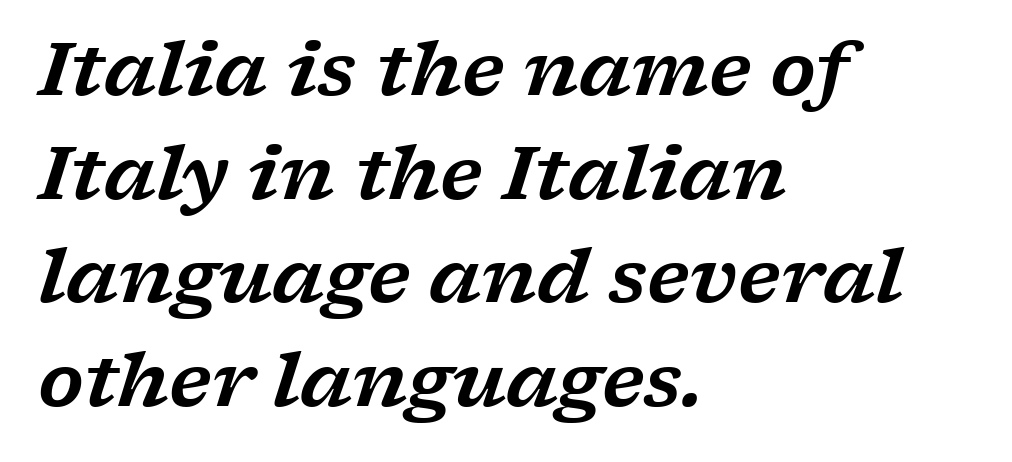
The specimen reads as italic at a glance. Short note: letters normally spaced. Typographically, this falls in the serif category. Spacing verdict: proportional, widths tailored to each character.
